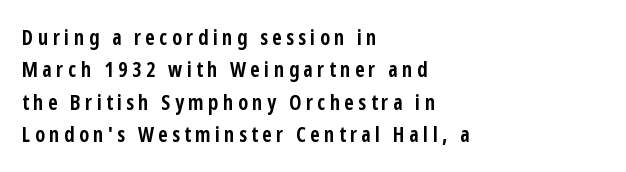
The image shows 21 px bold type, upright; set left-aligned, normal line spacing (1.54x), unusually wide letter spacing (+0.21 em), not underlined.
